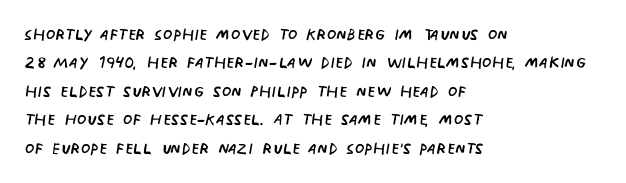
The image shows 22 px text type; set left-aligned, normal line spacing (1.29x), normal letter spacing, not underlined.
